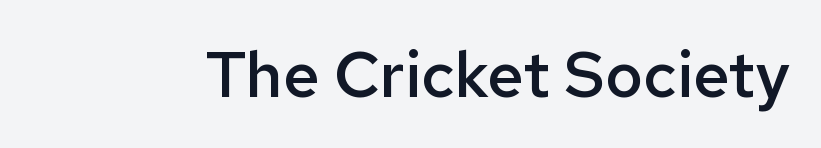
The image shows 64 px semibold sans-serif type, upright; set normal letter spacing, not underlined; low stroke contrast and a medium x-height.
